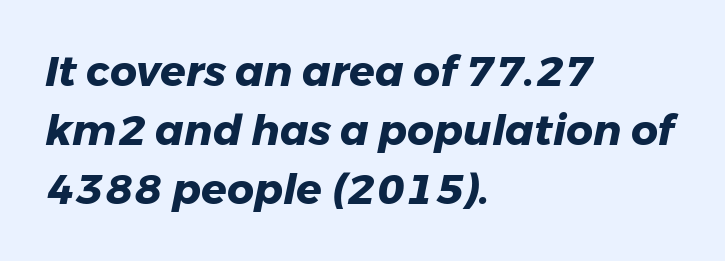
Q: Is the text bold? A: Yes.
Q: Is the text italic (slanted)? A: Yes, it leans right by about 11 degrees.
Q: Is the text underlined? A: No.
Q: How is the paragraph aligned? A: Left-aligned.
Q: Is the spacing between letters normal or unusually wide? A: Normal.
Q: Is the spacing between lines tight, normal or loose? A: Normal.
Q: Width (condensed, normal, or wide)? A: Normal.
Q: Stroke contrast? A: Low.
Q: x-height? A: Medium.
Q: Monospaced? A: No.
